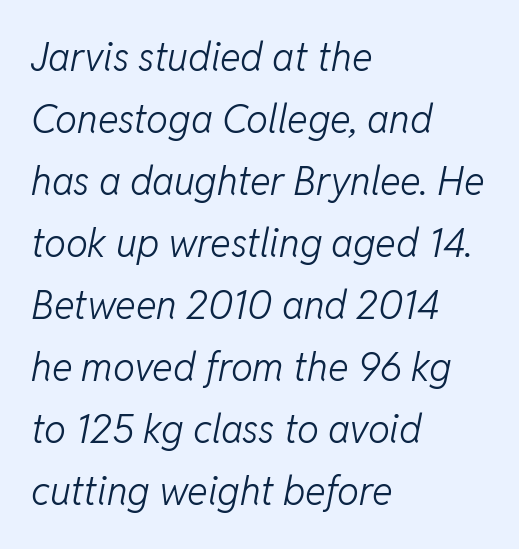
{"italic": "yes", "lean": "right", "slant_degrees": 11, "bold": "no", "weight": "light", "width": "normal", "stroke_contrast": "low", "x_height": "medium", "monospaced": "no", "underline": "no", "align": "left", "line_spacing": "normal", "line_spacing_ratio": 1.59, "letter_spacing": "normal", "letter_spacing_em": 0.0, "glyph_px": 39}
